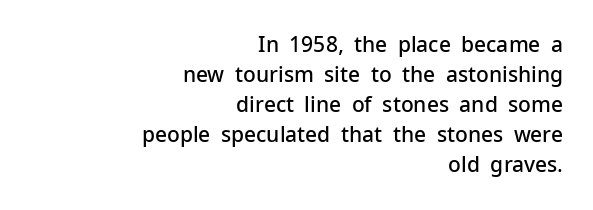
Q: Is the text bold? A: Semi-bold.
Q: Is the text italic (slanted)? A: No, it is upright.
Q: Is the text underlined? A: No.
Q: How is the paragraph aligned? A: Right-aligned.
Q: Is the spacing between letters normal or unusually wide? A: Normal.
Q: Is the spacing between lines tight, normal or loose? A: Normal.
